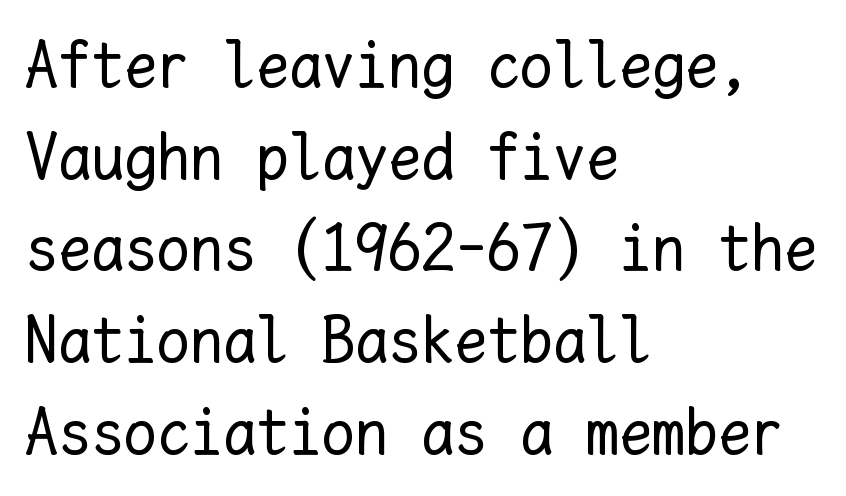
Stem width sits at or under what a default text font uses. It's the straight-up-and-down kind of type. Spacing verdict: monospaced, one width for all characters. Characters follow at the spacing the type designer built in. Left-aligned paragraph, ragged on the right.
